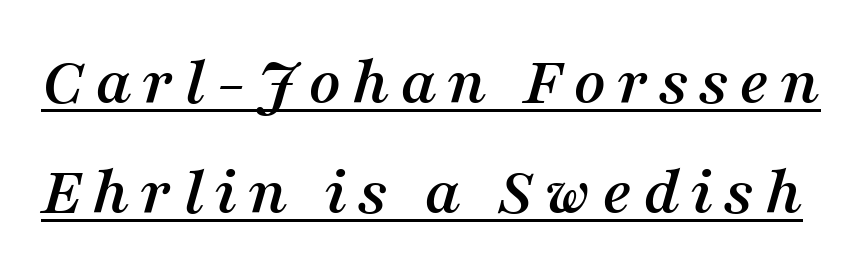
Q: Is the text italic (slanted)? A: Yes, it leans right by about 16 degrees.
Q: Is the typeface a serif or a sans-serif typeface? A: Serif.
Q: Is the text underlined? A: Yes.
Q: Is the spacing between lines tight, normal or loose? A: Normal.
Q: Width (condensed, normal, or wide)? A: Normal.
Q: Stroke contrast? A: Medium.
Q: x-height? A: Medium.
Q: Monospaced? A: No.
